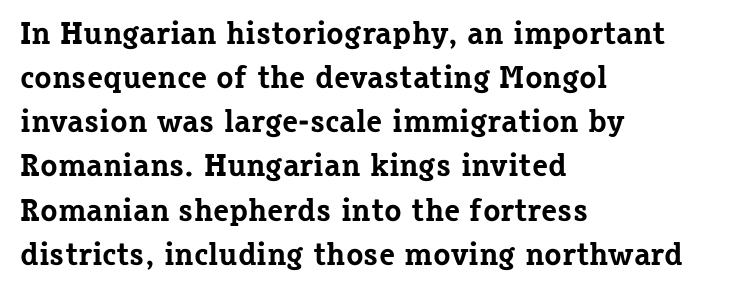
{"serif": "yes", "italic": "no", "bold": "yes", "weight": "bold", "width": "normal", "stroke_contrast": "low", "x_height": "medium", "monospaced": "no", "underline": "no", "align": "left", "line_spacing": "normal", "line_spacing_ratio": 1.38, "letter_spacing": "normal", "letter_spacing_em": 0.0, "glyph_px": 32}
